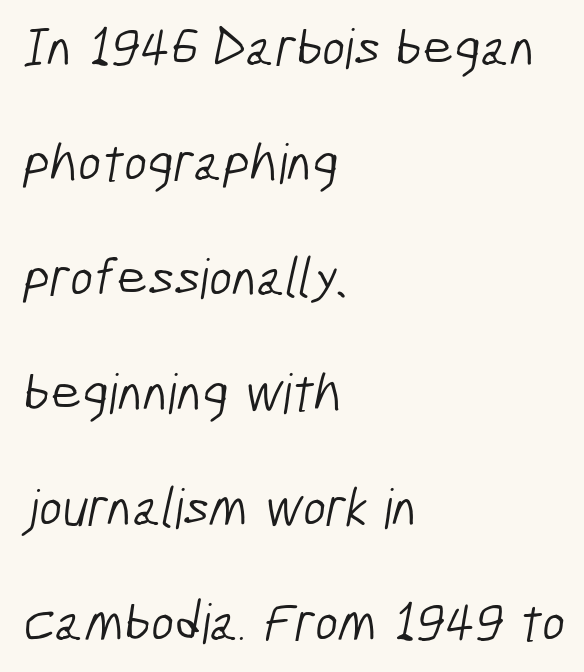
The image shows 55 px light, condensed sans-serif type; set left-aligned, loose line spacing (2.09x), normal letter spacing, not underlined; low stroke contrast and a medium x-height.
